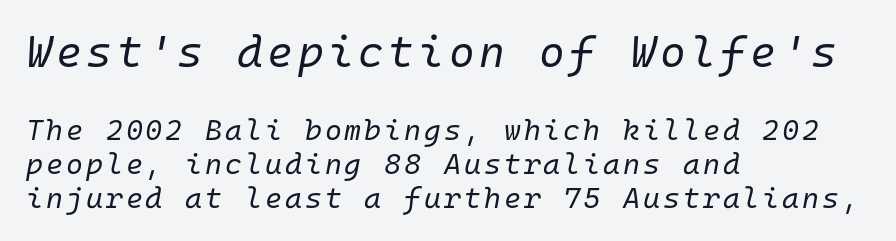
{"italic": "yes", "lean": "right", "slant_degrees": 10, "bold": "no", "weight": "regular", "width": "normal", "stroke_contrast": "low", "x_height": "medium", "monospaced": "yes", "underline": "no", "align": "left", "line_spacing_ratio": 1.17, "larger_block": "first", "size_ratio": 1.52, "glyph_px": 44}
